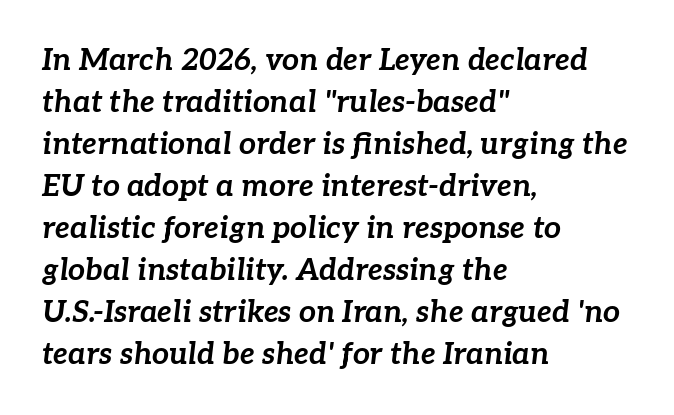
The image shows 30 px bold type, italic (leaning right); set left-aligned, normal line spacing (1.4x), normal letter spacing, not underlined; low stroke contrast and a medium x-height.
